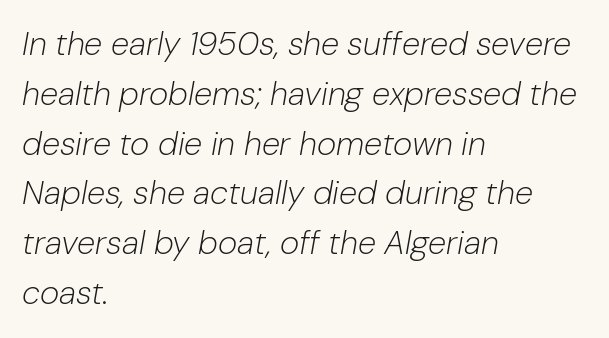
{"italic": "yes", "lean": "right", "slant_degrees": 10, "bold": "no", "weight": "light", "width": "normal", "stroke_contrast": "low", "x_height": "medium", "monospaced": "no", "underline": "no", "align": "left", "line_spacing": "normal", "line_spacing_ratio": 1.51, "letter_spacing": "normal", "letter_spacing_em": 0.0, "glyph_px": 33}
